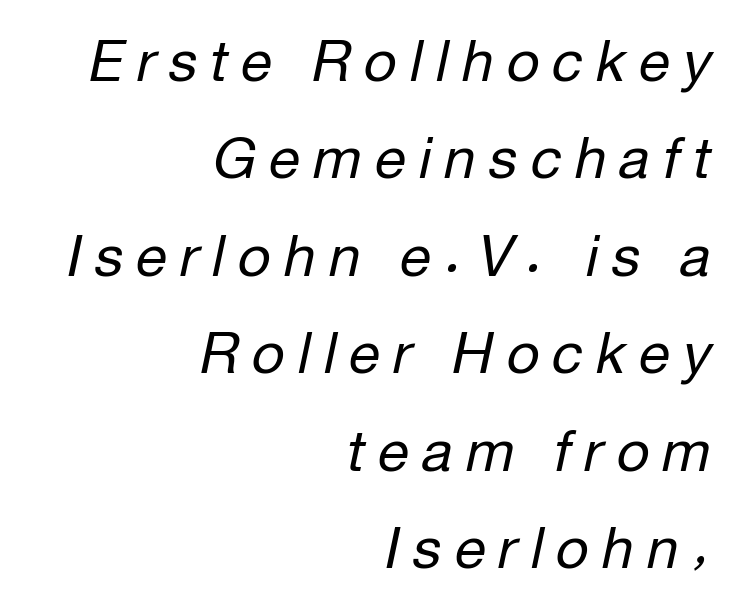
The image shows 57 px regular-weight type, italic (leaning right); set right-aligned, line spacing 1.71x, unusually wide letter spacing (+0.23 em), not underlined; low stroke contrast and a medium x-height.
